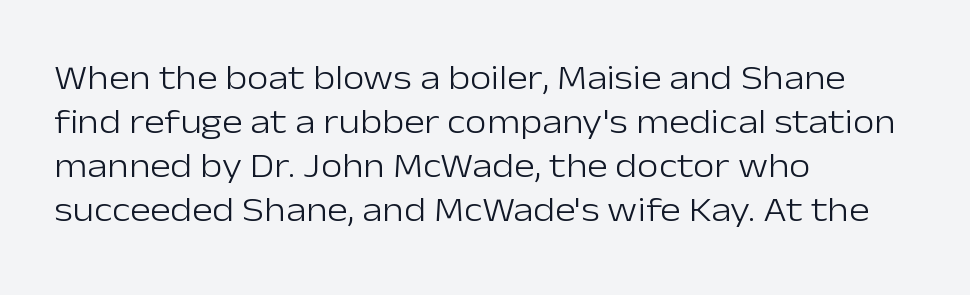
{"serif": "no", "italic": "no", "bold": "no", "weight": "light", "width": "normal", "stroke_contrast": "low", "x_height": "medium", "monospaced": "no", "underline": "no", "align": "left", "line_spacing": "normal", "line_spacing_ratio": 1.26, "letter_spacing": "normal", "letter_spacing_em": 0.0, "glyph_px": 35}
